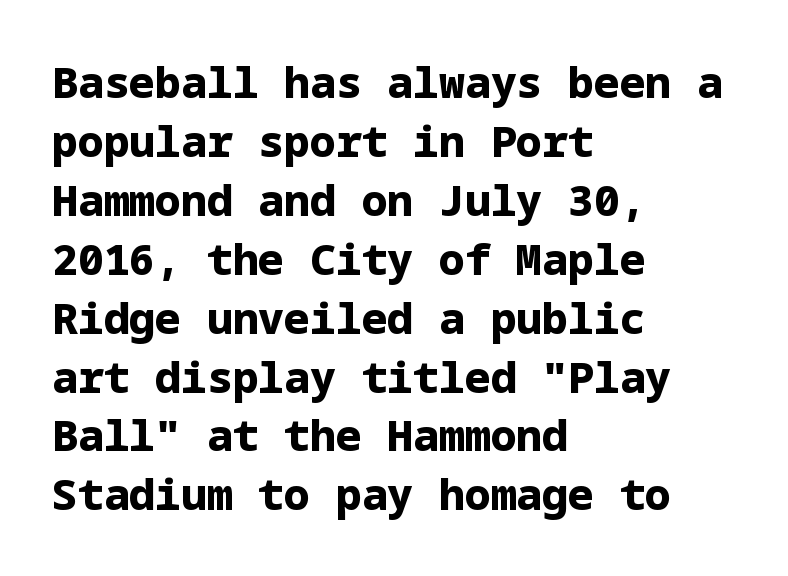
{"serif": "no", "italic": "no", "bold": "yes", "weight": "bold", "width": "normal", "stroke_contrast": "low", "x_height": "medium", "underline": "no", "align": "left", "line_spacing": "normal", "line_spacing_ratio": 1.37, "letter_spacing": "normal", "letter_spacing_em": 0.0, "glyph_px": 43}
